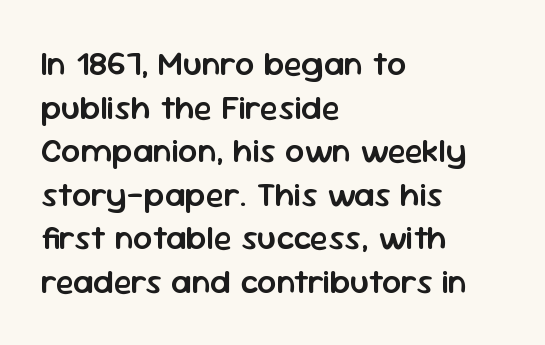
The image shows 34 px semibold sans-serif type, upright; set left-aligned, normal line spacing (1.28x), normal letter spacing, not underlined; low stroke contrast and a medium x-height.
